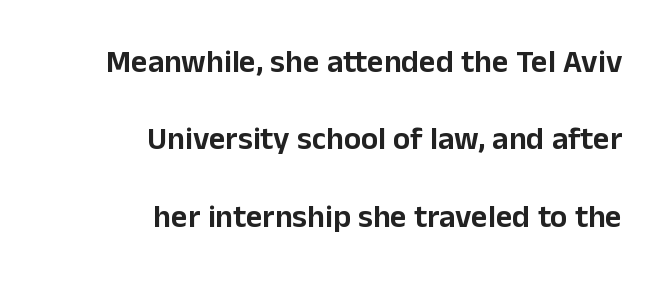
{"serif": "no", "italic": "no", "width": "normal", "stroke_contrast": "low", "x_height": "medium", "monospaced": "no", "underline": "no", "align": "right", "line_spacing": "loose", "line_spacing_ratio": 2.42, "letter_spacing": "normal", "letter_spacing_em": 0.0, "glyph_px": 32}
